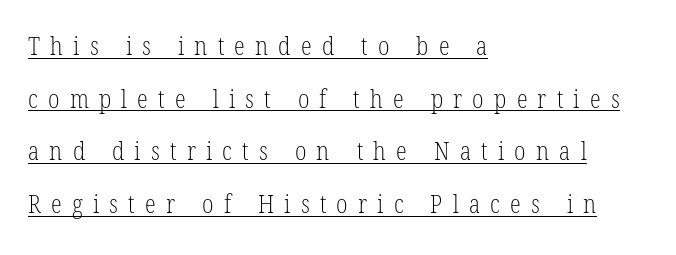
{"bold": "no", "underline": "yes", "align": "left", "line_spacing": "loose", "line_spacing_ratio": 2.11, "letter_spacing": "wide", "letter_spacing_em": 0.41, "glyph_px": 25}
